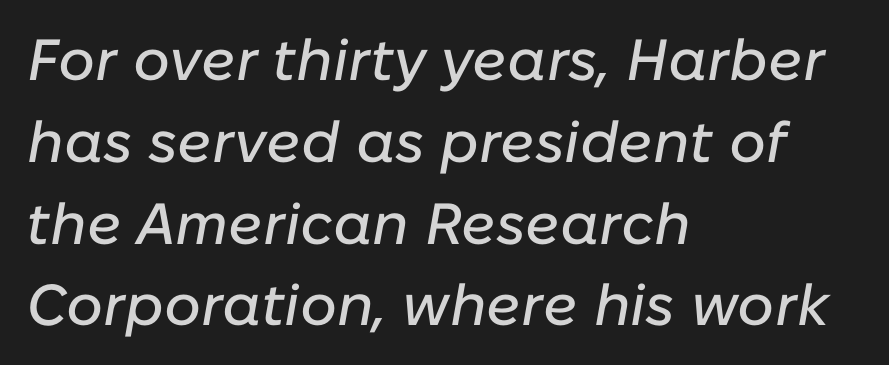
The image shows 58 px text type, italic (leaning right); set left-aligned, normal line spacing (1.41x), normal letter spacing, not underlined; low stroke contrast and a medium x-height.
